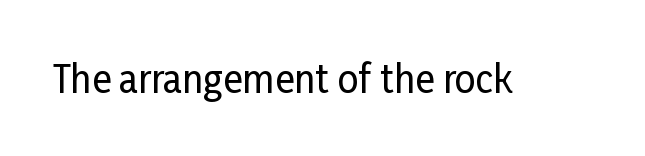
The letters sit at their default tracking, neither squeezed nor spread. The specimen reads as upright at a glance. Proportional: the letters do not fall into vertical columns. Each row of text sits above clean, open space.
